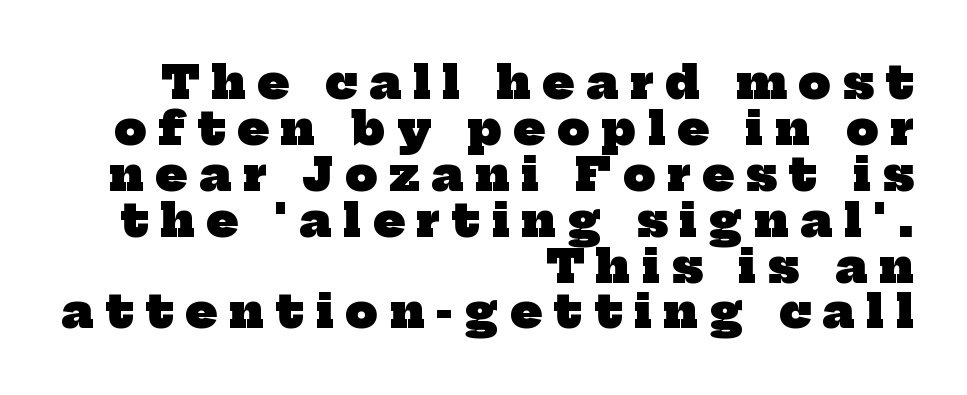
In CSS terms this would be text-align: right. The type family on display is of the serif kind. Compared with an ordinary text face, these strokes are far heavier — a full bold. You could only call the tracking loose — the letters float apart.
